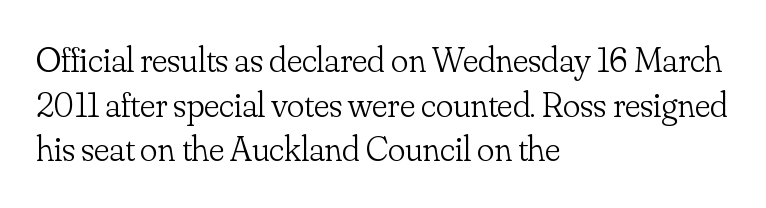
Q: Is the text bold? A: No.
Q: Is the text italic (slanted)? A: No, it is upright.
Q: Is the typeface a serif or a sans-serif typeface? A: Serif.
Q: Is the text underlined? A: No.
Q: How is the paragraph aligned? A: Left-aligned.
Q: Is the spacing between letters normal or unusually wide? A: Normal.
Q: Width (condensed, normal, or wide)? A: Normal.
Q: Stroke contrast? A: Low.
Q: x-height? A: Small.
Q: Monospaced? A: No.
